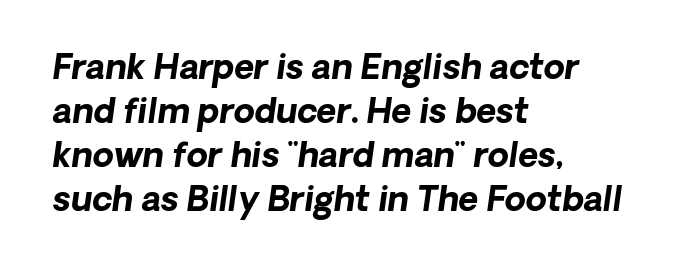
{"serif": "no", "bold": "yes", "weight": "bold", "width": "normal", "stroke_contrast": "low", "x_height": "medium", "monospaced": "no", "underline": "no", "align": "left", "line_spacing": "normal", "line_spacing_ratio": 1.29, "letter_spacing": "normal", "letter_spacing_em": 0.0, "glyph_px": 34}
